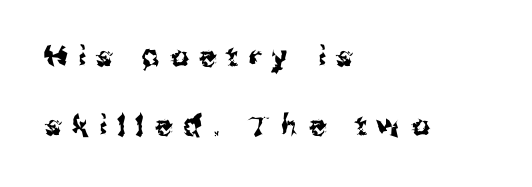
{"serif": "no", "italic": "no", "width": "normal", "stroke_contrast": "medium", "x_height": "medium", "monospaced": "no", "underline": "no", "align": "left", "line_spacing": "loose", "line_spacing_ratio": 2.45, "letter_spacing": "wide", "letter_spacing_em": 0.4, "glyph_px": 28}
